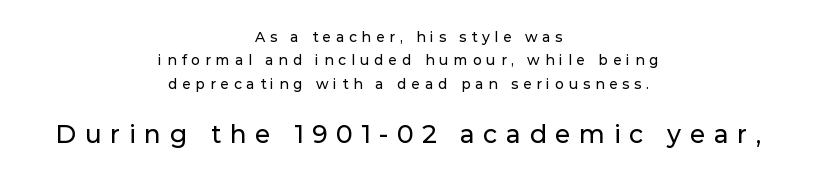
Leading matches the norm, producing a regular column. Between one letter and the next there's a generous, obvious gap. The foot of each line stays bare and open. This sample uses an upright cut, with every glyph sitting square on the baseline.
